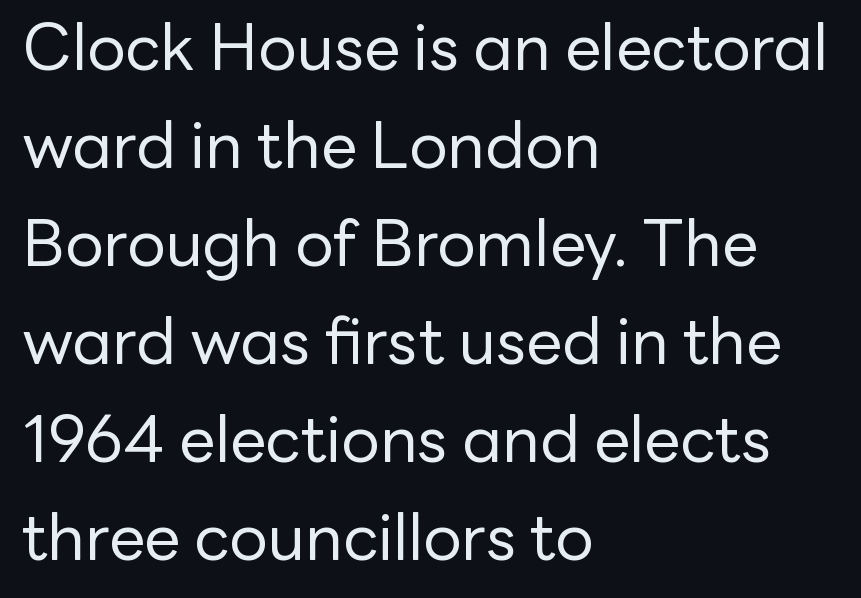
{"serif": "no", "italic": "no", "bold": "no", "weight": "regular", "width": "normal", "stroke_contrast": "low", "x_height": "medium", "monospaced": "no", "underline": "no", "align": "left", "line_spacing": "normal", "line_spacing_ratio": 1.53, "letter_spacing": "normal", "letter_spacing_em": 0.0, "glyph_px": 64}
